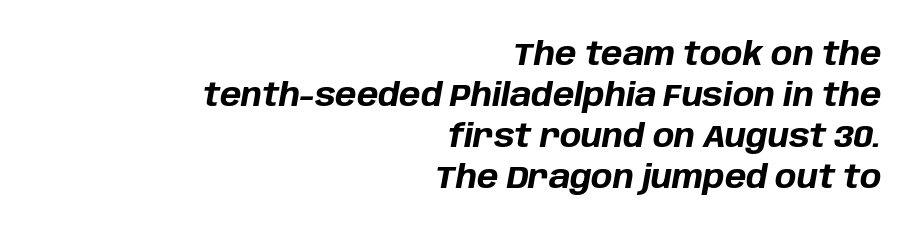
Q: Is the text bold? A: Yes.
Q: Is the text italic (slanted)? A: Yes, it leans right by about 10 degrees.
Q: Is the text underlined? A: No.
Q: How is the paragraph aligned? A: Right-aligned.
Q: Is the spacing between letters normal or unusually wide? A: Normal.
Q: Is the spacing between lines tight, normal or loose? A: Normal.
Q: Width (condensed, normal, or wide)? A: Normal.
Q: Stroke contrast? A: Low.
Q: x-height? A: Large.
Q: Monospaced? A: No.
